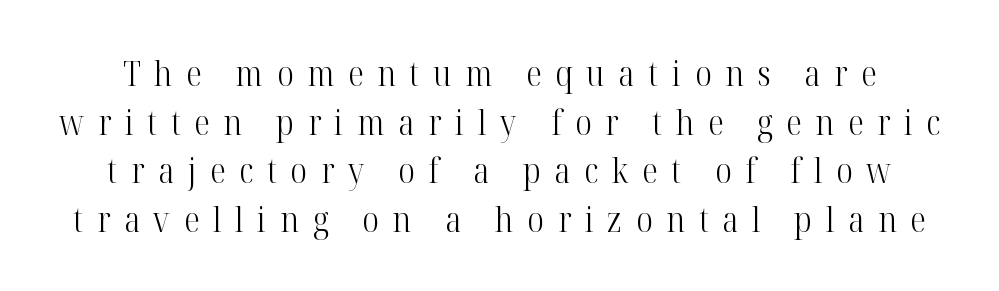
Q: Is the text bold? A: No.
Q: Is the text italic (slanted)? A: No, it is upright.
Q: Is the typeface a serif or a sans-serif typeface? A: Serif.
Q: Is the text underlined? A: No.
Q: Is the spacing between letters normal or unusually wide? A: Unusually wide.
Q: Is the spacing between lines tight, normal or loose? A: Normal.
Q: Width (condensed, normal, or wide)? A: Condensed.
Q: Stroke contrast? A: High.
Q: x-height? A: Medium.
Q: Monospaced? A: No.
